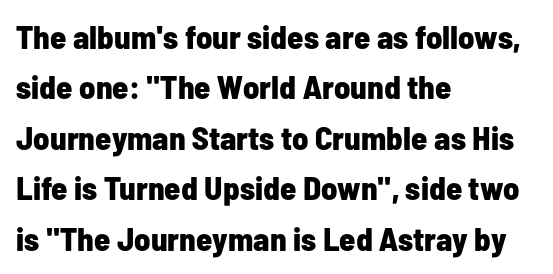
Horizontally, the lines are justified to the leading edge only. A typesetter would call this proportional, since set widths differ per character. The area under the type is left untouched. The text was rendered using a sans face with plain stroke endings. Leading matches the norm, producing a regular column. Notice how the stems are strictly vertical — no italics here.
